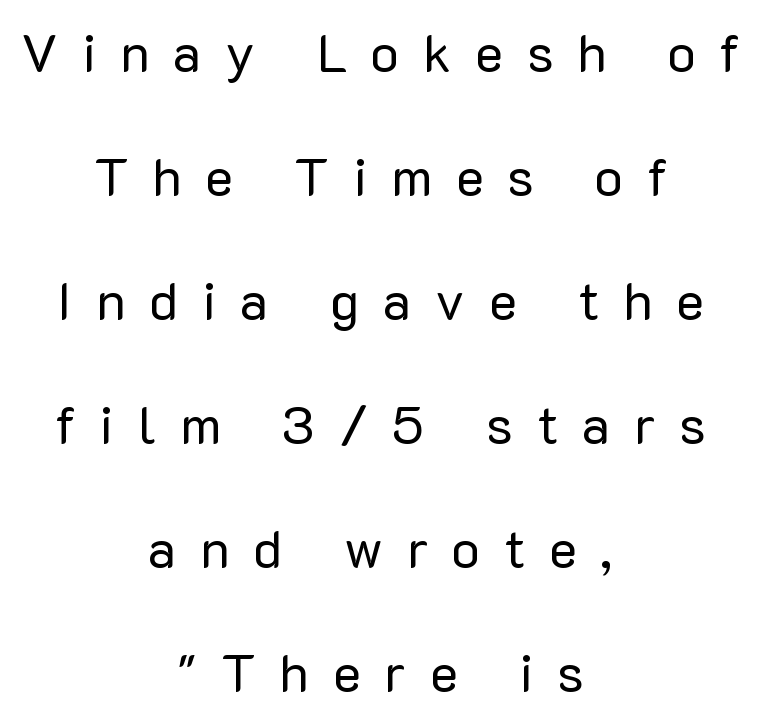
Notice the wide empty band between every row — that's loose leading. Look at the bottom of the vertical strokes: they stop flat, with no serifs. Check the space under the baseline: it is left empty. Notice how the stems are strictly vertical — no italics here. Caption: expanded tracking, letters set apart.
